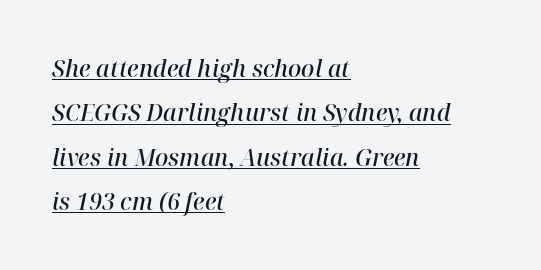
When letters slant like this, we call the style italic. Moderately thickened strokes mark this as semibold type. A classic flush-left, rag-right setting is used for this passage. This block would shrink considerably if given ordinary leading; it's expanded now.
